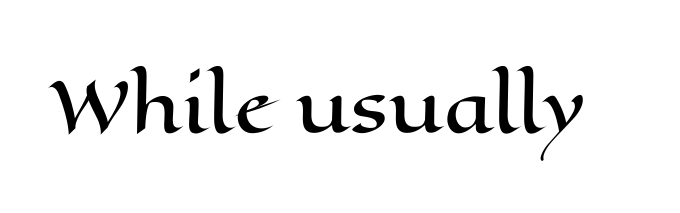
The image shows 70 px wide type, upright; set normal letter spacing, not underlined; high stroke contrast and a medium x-height.
